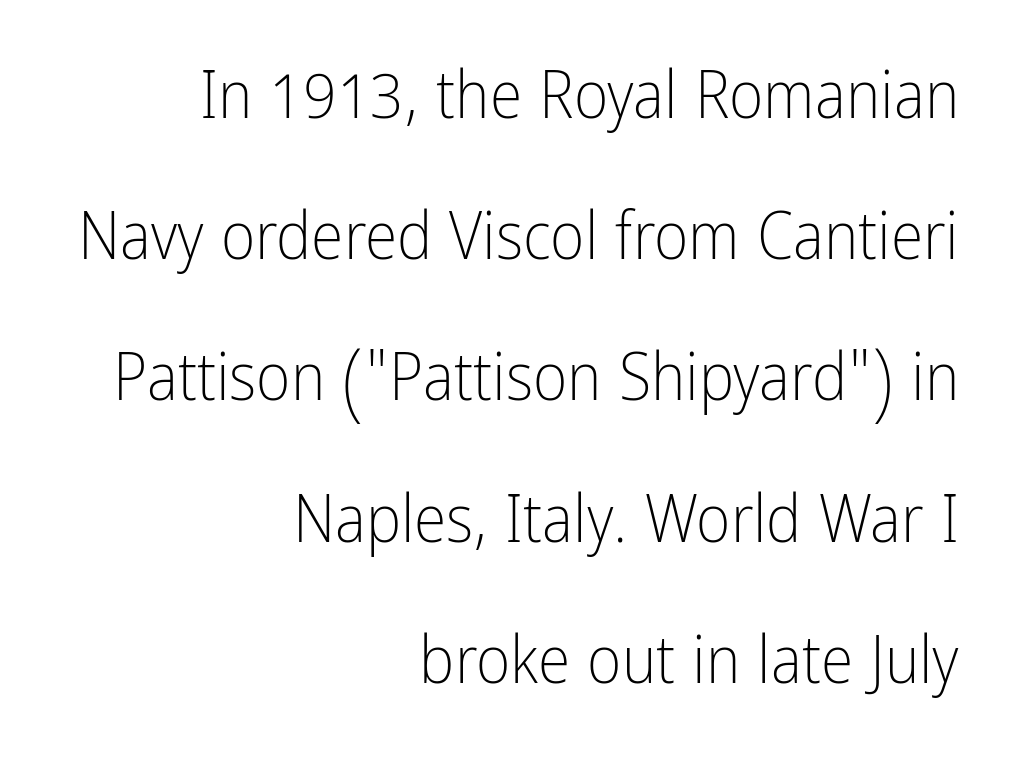
The image shows 66 px light, condensed sans-serif type, upright; set right-aligned, loose line spacing (2.14x), normal letter spacing, not underlined; low stroke contrast and a medium x-height.
